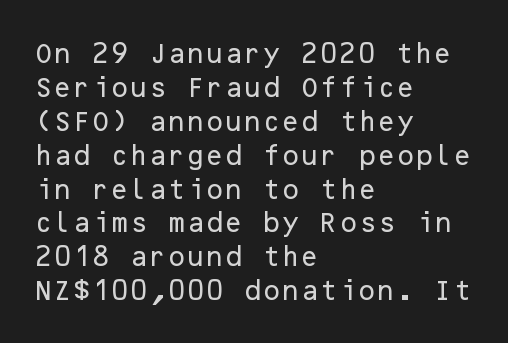
The image shows 22 px text type, upright; set left-aligned, normal line spacing (1.54x), normal letter spacing, not underlined.
